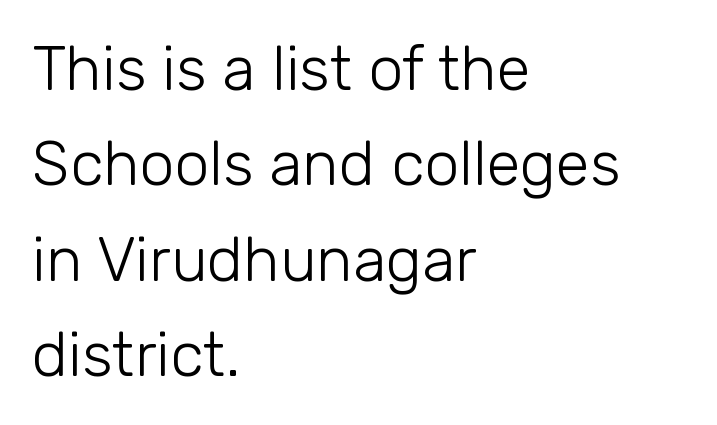
Plain, unruled lines of type. Proportional: the letters do not fall into vertical columns. To sum up the face: it is a sans, with no serifs. A light-to-regular cut is what we see here.
